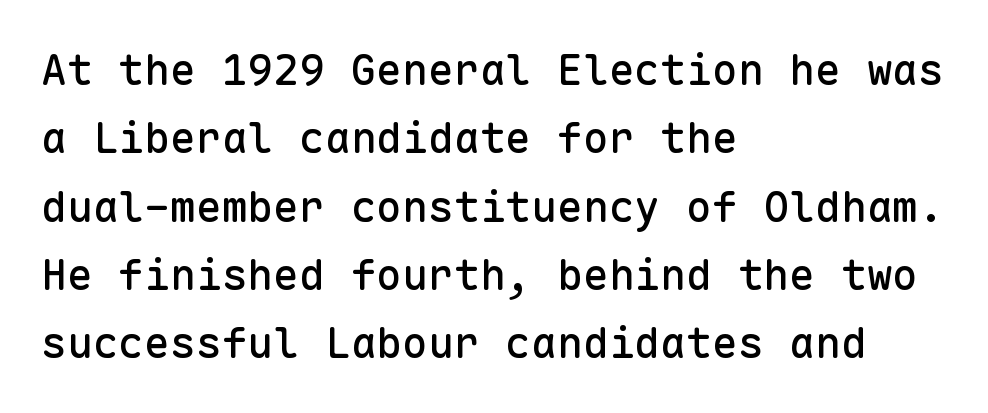
A bare baseline throughout the passage. Vertical strokes here are truly vertical. This sample uses plain, unmodified letter spacing. What kind of face is this? One without serifs — a sans. The typesetter chose a ragged-right arrangement here.
